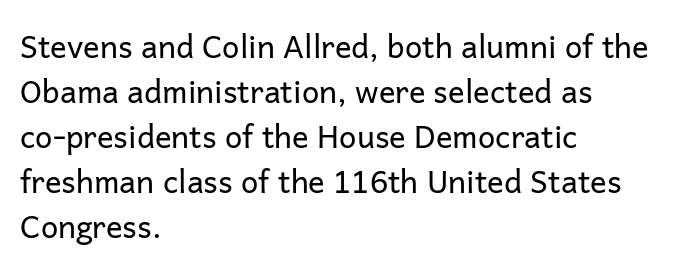
{"serif": "no", "italic": "no", "bold": "no", "weight": "regular", "width": "normal", "stroke_contrast": "low", "x_height": "medium", "monospaced": "no", "underline": "no", "align": "left", "line_spacing": "normal", "line_spacing_ratio": 1.45, "letter_spacing": "normal", "letter_spacing_em": 0.0, "glyph_px": 31}
